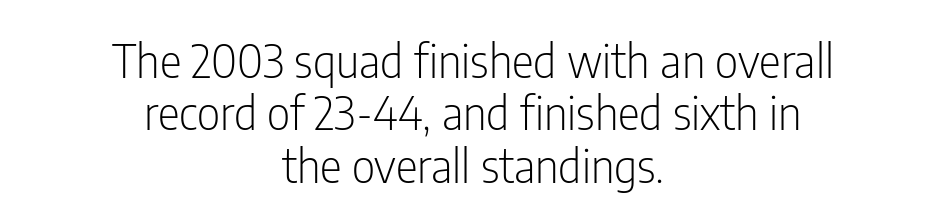
Q: Is the text bold? A: No.
Q: Is the text italic (slanted)? A: No, it is upright.
Q: Is the typeface a serif or a sans-serif typeface? A: Sans-serif.
Q: Is the text underlined? A: No.
Q: How is the paragraph aligned? A: Centered.
Q: Is the spacing between letters normal or unusually wide? A: Normal.
Q: Is the spacing between lines tight, normal or loose? A: Tight.
Q: Width (condensed, normal, or wide)? A: Condensed.
Q: Stroke contrast? A: Low.
Q: x-height? A: Medium.
Q: Monospaced? A: No.
